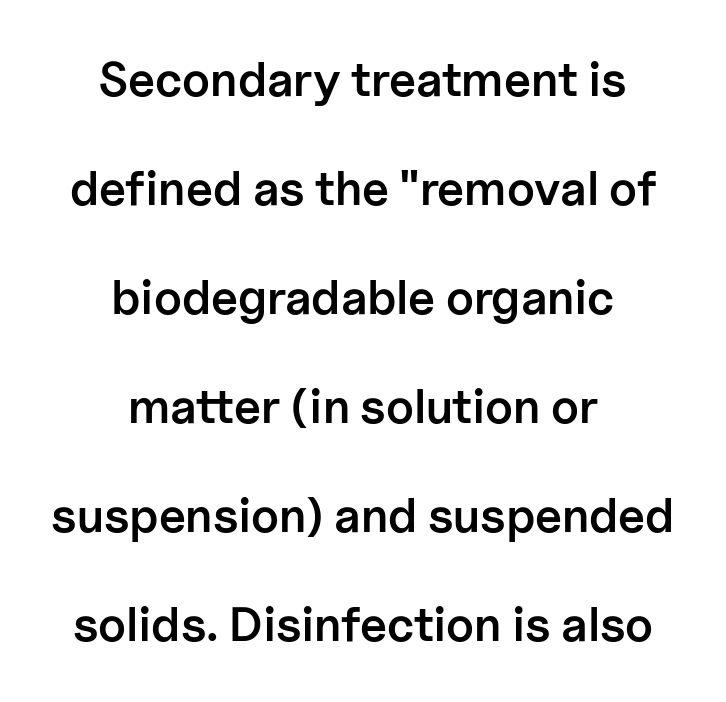
{"serif": "no", "italic": "no", "bold": "semi", "weight": "semibold", "width": "normal", "stroke_contrast": "low", "x_height": "medium", "monospaced": "no", "underline": "no", "align": "center", "line_spacing": "loose", "line_spacing_ratio": 2.27, "letter_spacing": "normal", "letter_spacing_em": 0.0, "glyph_px": 48}
